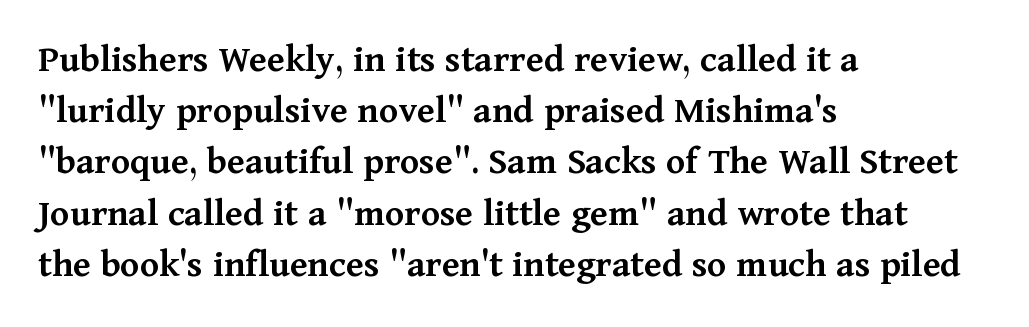
Every letter is mildly thick-stroked: semibold rather than bold. Think of a printed novel: that variable character pitch is what you see here. Beneath every word, the page is bare. Normally led — the rows are evenly, conventionally spaced. Notice how the stems are strictly vertical — no italics here. The line texture is even and compact thanks to regular tracking.
